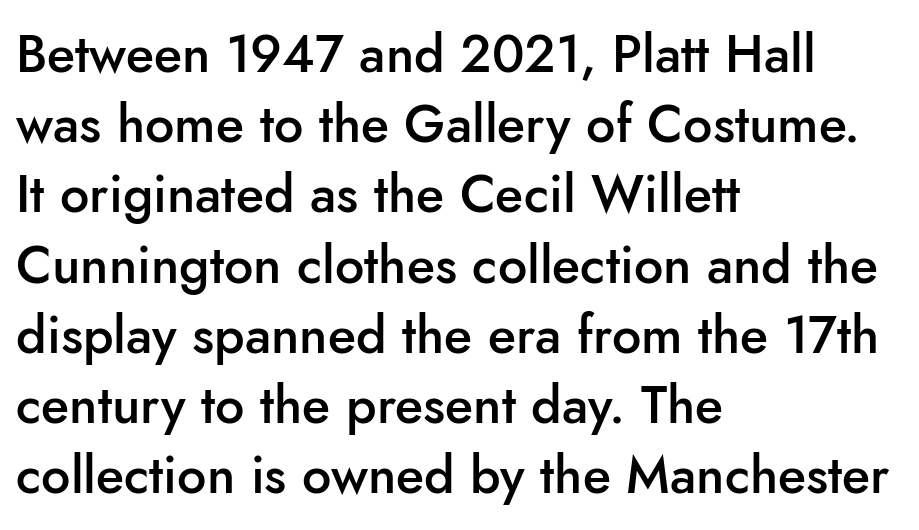
The image shows 52 px semibold sans-serif type, upright; set left-aligned, normal line spacing (1.35x), normal letter spacing, not underlined; low stroke contrast and a small x-height.
